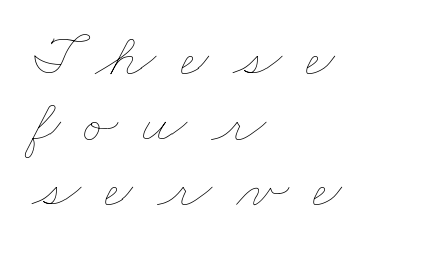
{"bold": "no", "weight": "thin", "width": "wide", "stroke_contrast": "low", "x_height": "small", "monospaced": "no", "underline": "no", "align": "left", "line_spacing": "tight", "line_spacing_ratio": 1.04, "letter_spacing": "wide", "letter_spacing_em": 0.38, "glyph_px": 63}
